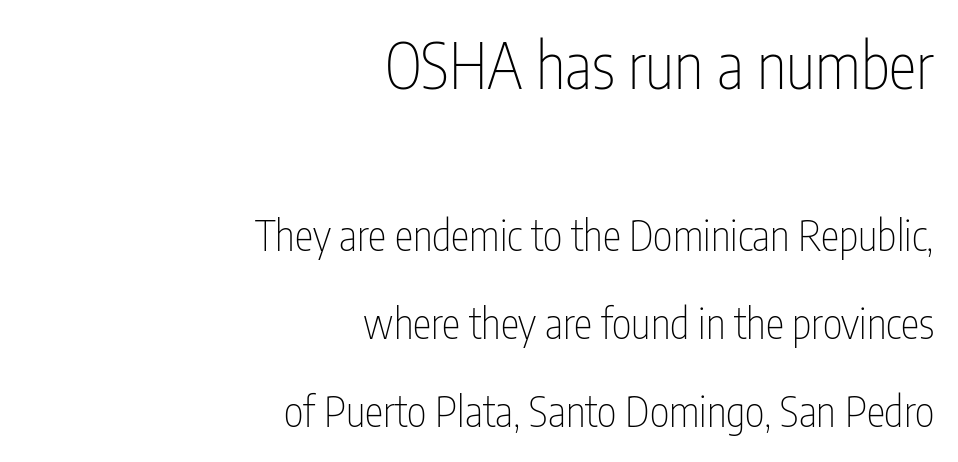
{"serif": "no", "italic": "no", "bold": "no", "weight": "thin", "width": "condensed", "stroke_contrast": "low", "x_height": "medium", "monospaced": "no", "underline": "no", "align": "right", "line_spacing": "loose", "line_spacing_ratio": 2.1, "letter_spacing": "normal", "letter_spacing_em": 0.0, "larger_block": "first", "size_ratio": 1.5, "glyph_px": 63}
